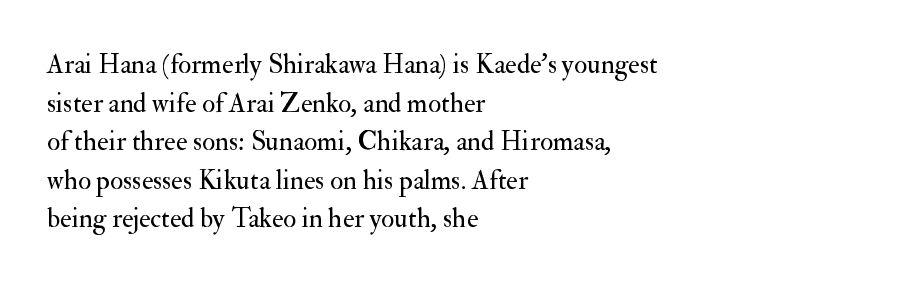
Q: Is the text bold? A: No.
Q: Is the text italic (slanted)? A: No, it is upright.
Q: Is the text underlined? A: No.
Q: How is the paragraph aligned? A: Left-aligned.
Q: Is the spacing between letters normal or unusually wide? A: Normal.
Q: Is the spacing between lines tight, normal or loose? A: Normal.
